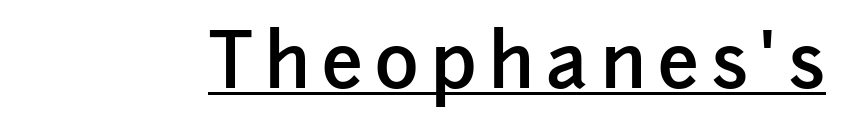
Q: Is the text bold? A: Semi-bold.
Q: Is the text italic (slanted)? A: No, it is upright.
Q: Is the typeface a serif or a sans-serif typeface? A: Sans-serif.
Q: Is the text underlined? A: Yes.
Q: Width (condensed, normal, or wide)? A: Normal.
Q: Stroke contrast? A: Low.
Q: x-height? A: Medium.
Q: Monospaced? A: No.
